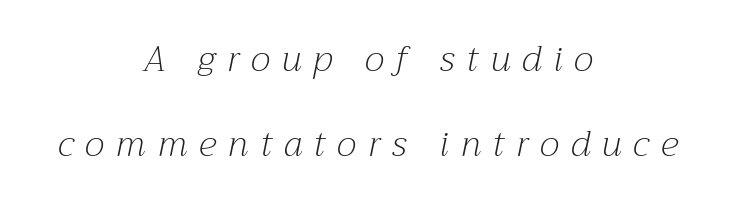
These lines are rendered in a variable-pitch font. Check under the words: just untouched page. Regarding leading, the lines here are spaced well apart. A typesetter would call this heavily tracked-out type.
